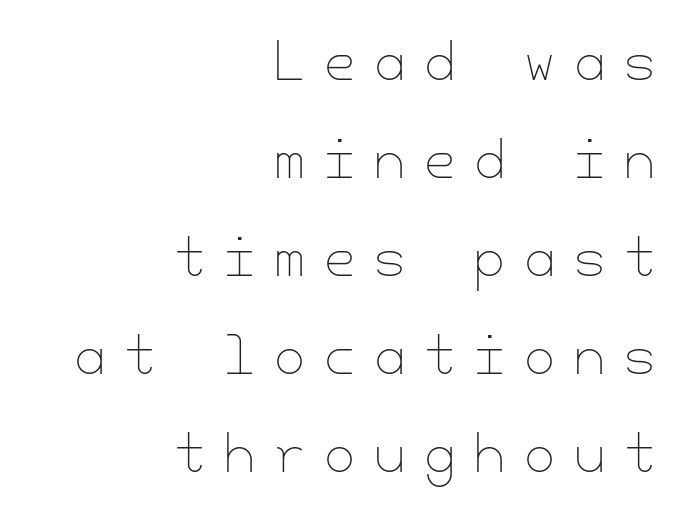
The image shows 50 px thin type, upright; set right-aligned, loose line spacing (1.96x), unusually wide letter spacing (+0.38 em), not underlined; low stroke contrast and a small x-height.
